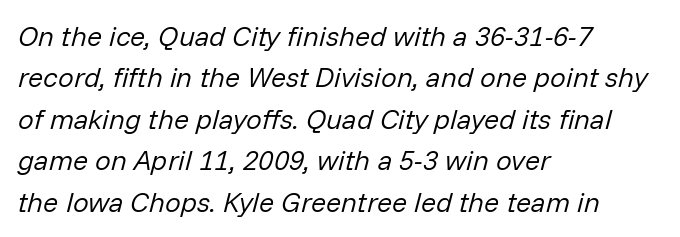
The image shows 28 px regular-weight type, italic (leaning right); set left-aligned, normal line spacing (1.48x), normal letter spacing, not underlined; low stroke contrast and a medium x-height.
